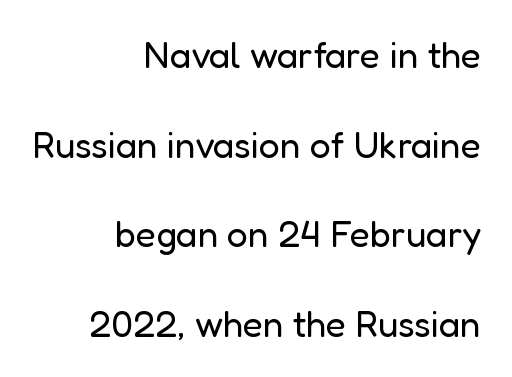
{"serif": "no", "italic": "no", "bold": "no", "weight": "regular", "width": "normal", "stroke_contrast": "low", "x_height": "medium", "monospaced": "no", "underline": "no", "align": "right", "line_spacing": "loose", "line_spacing_ratio": 2.42, "letter_spacing": "normal", "letter_spacing_em": 0.0, "glyph_px": 37}
